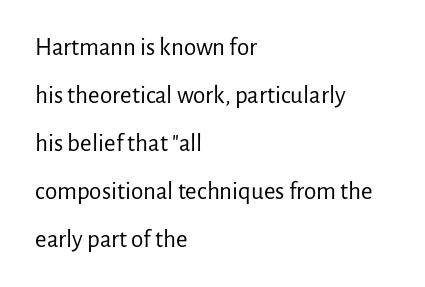
The image shows 25 px text type, upright; set left-aligned, loose line spacing (1.92x), normal letter spacing, not underlined.
